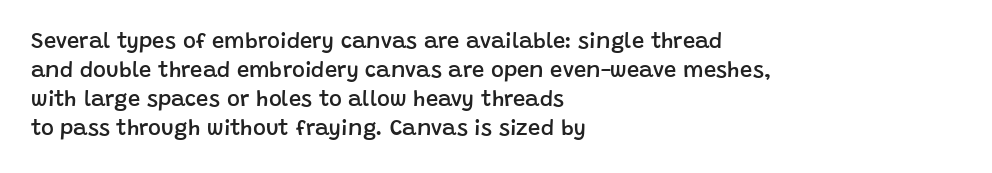
Q: Is the text bold? A: Semi-bold.
Q: Is the text italic (slanted)? A: No, it is upright.
Q: Is the text underlined? A: No.
Q: How is the paragraph aligned? A: Left-aligned.
Q: Is the spacing between letters normal or unusually wide? A: Normal.
Q: Is the spacing between lines tight, normal or loose? A: Normal.
